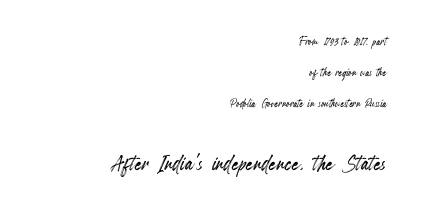
The image shows 28 px condensed type; set right-aligned, loose line spacing (2.21x), normal letter spacing, not underlined; the second (bottom) block is 2.0x larger; a small x-height.
